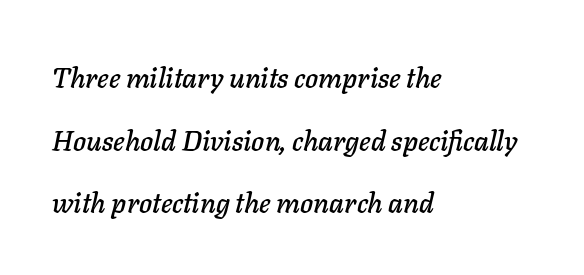
Letters rest on an invisible, unmarked baseline. Horizontal bands of white between lines are thick stripes. These lines are rendered in a variable-pitch font. Alignment: flush left.
